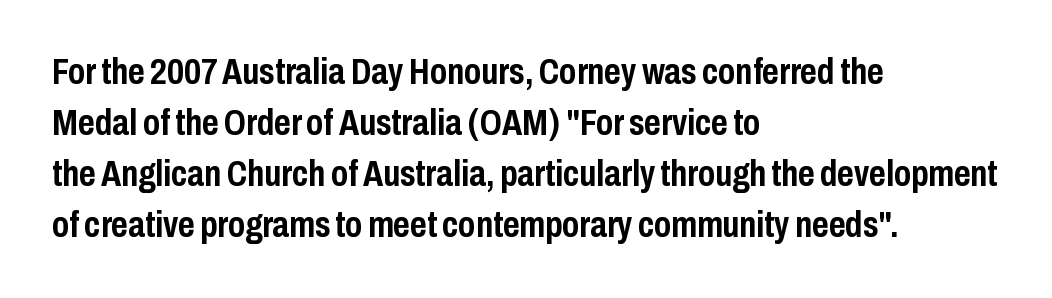
The image shows 36 px semibold, condensed sans-serif type, upright; set left-aligned, normal line spacing (1.42x), normal letter spacing, not underlined; low stroke contrast and a medium x-height.
